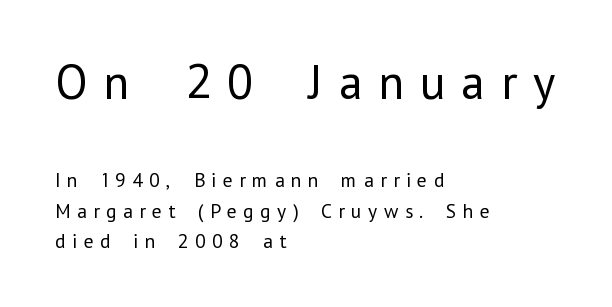
Q: Is the text bold? A: No.
Q: Is the text italic (slanted)? A: No, it is upright.
Q: Is the typeface a serif or a sans-serif typeface? A: Sans-serif.
Q: Is the text underlined? A: No.
Q: How is the paragraph aligned? A: Left-aligned.
Q: Is the spacing between letters normal or unusually wide? A: Unusually wide.
Q: Is the spacing between lines tight, normal or loose? A: Normal.
Q: Which block of text is set in a larger size, the first (top) or the second (bottom)? A: The first (top) one.
Q: Width (condensed, normal, or wide)? A: Normal.
Q: Stroke contrast? A: Low.
Q: x-height? A: Medium.
Q: Monospaced? A: No.
